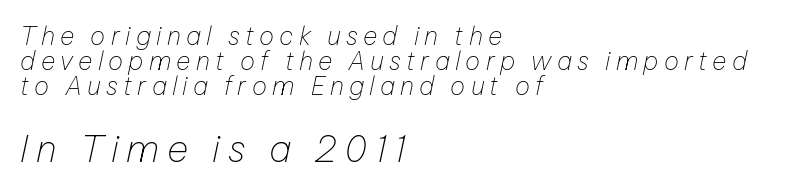
The image shows 37 px thin type, italic (leaning right); set left-aligned, tight line spacing (1.01x), unusually wide letter spacing (+0.21 em), not underlined; the second (bottom) block is 1.48x larger; low stroke contrast and a medium x-height.
